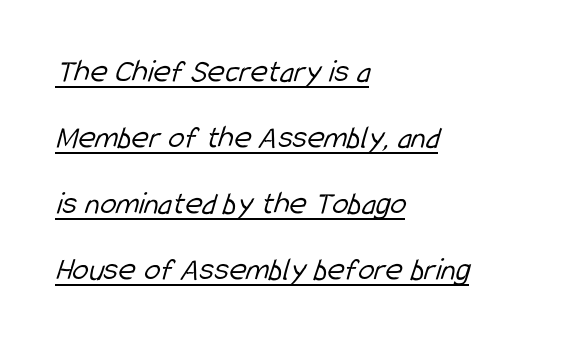
Q: Is the text bold? A: No.
Q: Is the typeface a serif or a sans-serif typeface? A: Sans-serif.
Q: Is the text underlined? A: Yes.
Q: How is the paragraph aligned? A: Left-aligned.
Q: Is the spacing between letters normal or unusually wide? A: Normal.
Q: Is the spacing between lines tight, normal or loose? A: Loose.
Q: Width (condensed, normal, or wide)? A: Condensed.
Q: Stroke contrast? A: Low.
Q: x-height? A: Medium.
Q: Monospaced? A: No.
